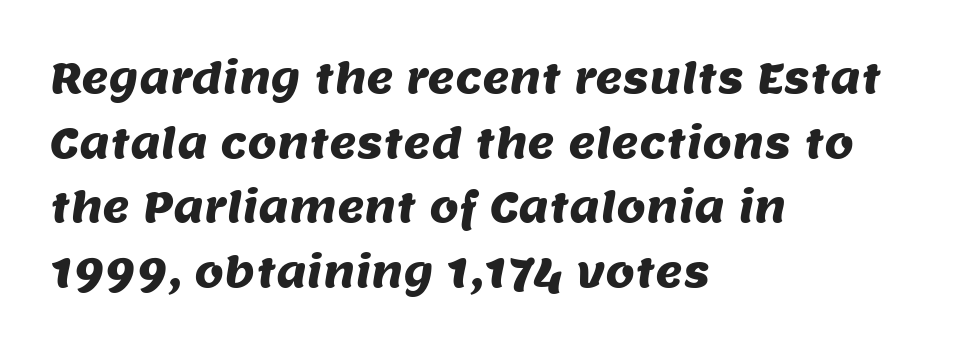
Q: Is the typeface a serif or a sans-serif typeface? A: Sans-serif.
Q: Is the text underlined? A: No.
Q: How is the paragraph aligned? A: Left-aligned.
Q: Is the spacing between letters normal or unusually wide? A: Normal.
Q: Is the spacing between lines tight, normal or loose? A: Normal.
Q: Width (condensed, normal, or wide)? A: Normal.
Q: Stroke contrast? A: Medium.
Q: x-height? A: Large.
Q: Monospaced? A: No.
